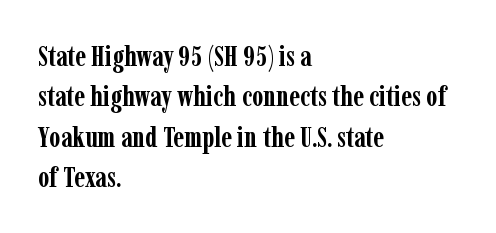
The image shows 29 px semibold, condensed serif type, upright; set left-aligned, normal line spacing (1.39x), normal letter spacing, not underlined; low stroke contrast and a medium x-height.
